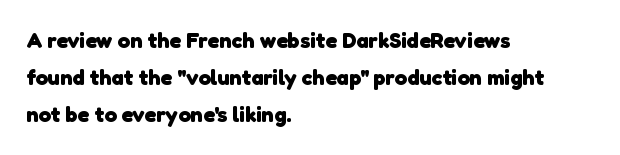
{"bold": "yes", "underline": "no", "align": "left", "line_spacing": "normal", "line_spacing_ratio": 1.69, "letter_spacing": "normal", "letter_spacing_em": 0.0, "glyph_px": 22}
